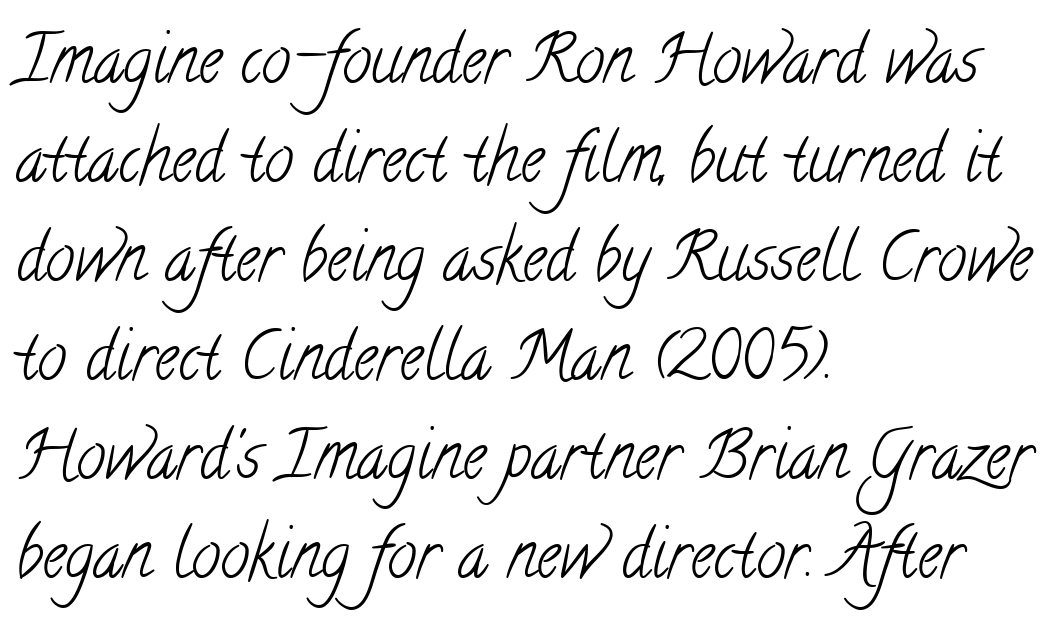
{"serif": "yes", "bold": "no", "weight": "light", "width": "condensed", "stroke_contrast": "low", "x_height": "small", "monospaced": "no", "underline": "no", "align": "left", "line_spacing": "normal", "line_spacing_ratio": 1.5, "letter_spacing": "normal", "letter_spacing_em": 0.0, "glyph_px": 66}
